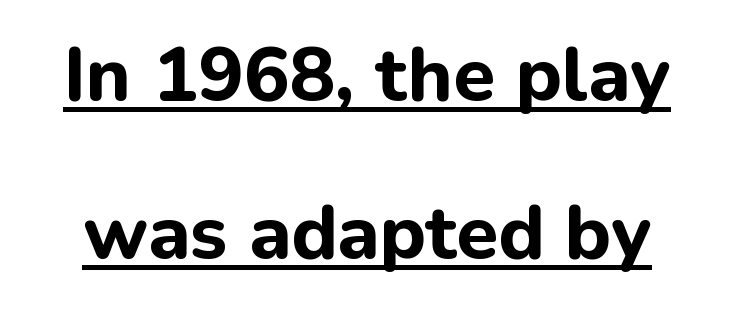
This is the regular roman posture of the typeface. On the weight axis this lands at bold, roughly 700. Nope, no serifs anywhere on these letters. Between one letter and the next there's only the usual sliver of space. One glance says open: line gaps are wider than usual.
